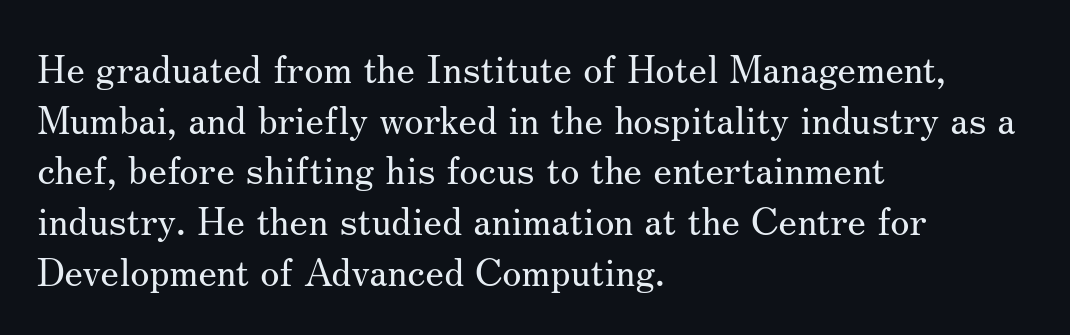
Each letter's strokes conclude with small projecting serifs. Typeset ragged right — the left edge is the straight one. Vertical strokes here are truly vertical. Descenders hang freely into open space.
